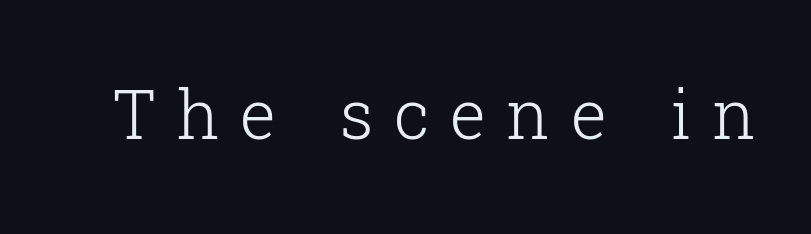
The image shows 68 px light serif type, upright; set unusually wide letter spacing (+0.3 em), not underlined; low stroke contrast and a medium x-height.
